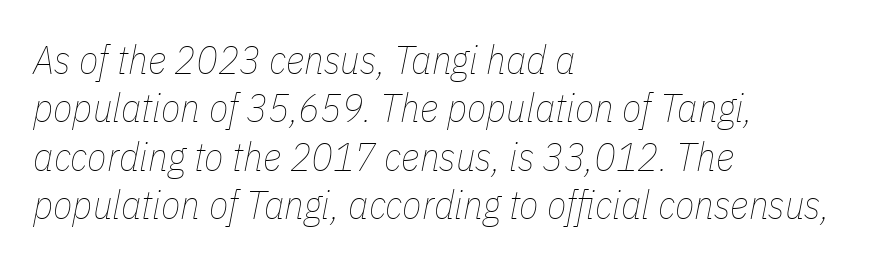
Q: Is the text bold? A: No.
Q: Is the text italic (slanted)? A: Yes, it leans right by about 11 degrees.
Q: Is the text underlined? A: No.
Q: How is the paragraph aligned? A: Left-aligned.
Q: Is the spacing between letters normal or unusually wide? A: Normal.
Q: Width (condensed, normal, or wide)? A: Condensed.
Q: Stroke contrast? A: Low.
Q: x-height? A: Medium.
Q: Monospaced? A: No.
